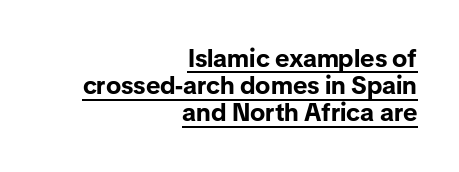
Q: Is the text bold? A: Yes.
Q: Is the text italic (slanted)? A: No, it is upright.
Q: Is the text underlined? A: Yes.
Q: How is the paragraph aligned? A: Right-aligned.
Q: Is the spacing between letters normal or unusually wide? A: Normal.
Q: Is the spacing between lines tight, normal or loose? A: Tight.
